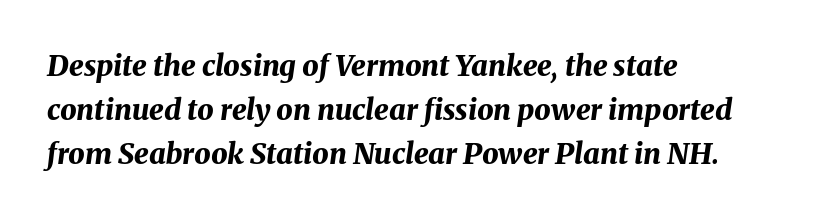
The image shows 29 px bold type, italic (leaning right); set left-aligned, normal line spacing (1.51x), normal letter spacing, not underlined; medium stroke contrast and a medium x-height.
